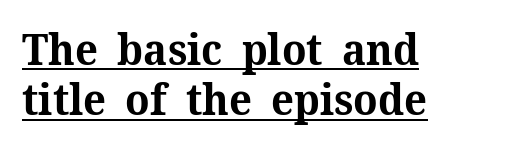
{"serif": "yes", "italic": "no", "bold": "yes", "weight": "bold", "width": "normal", "stroke_contrast": "medium", "x_height": "medium", "monospaced": "no", "underline": "yes", "align": "left", "line_spacing_ratio": 1.17, "letter_spacing": "normal", "letter_spacing_em": 0.0, "glyph_px": 43}
